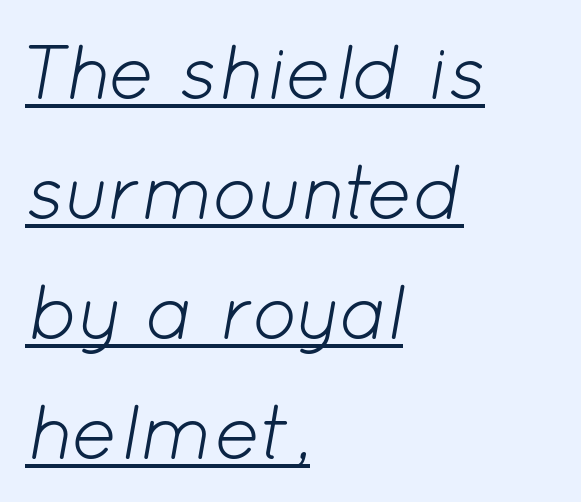
The image shows 77 px light type, italic (leaning right); set left-aligned, normal line spacing (1.56x), normal letter spacing, underlined; low stroke contrast and a medium x-height.
